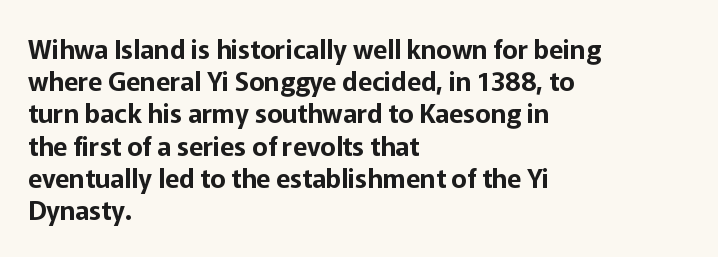
The image shows 26 px text type, upright; set left-aligned, line spacing 1.24x, normal letter spacing, not underlined.
